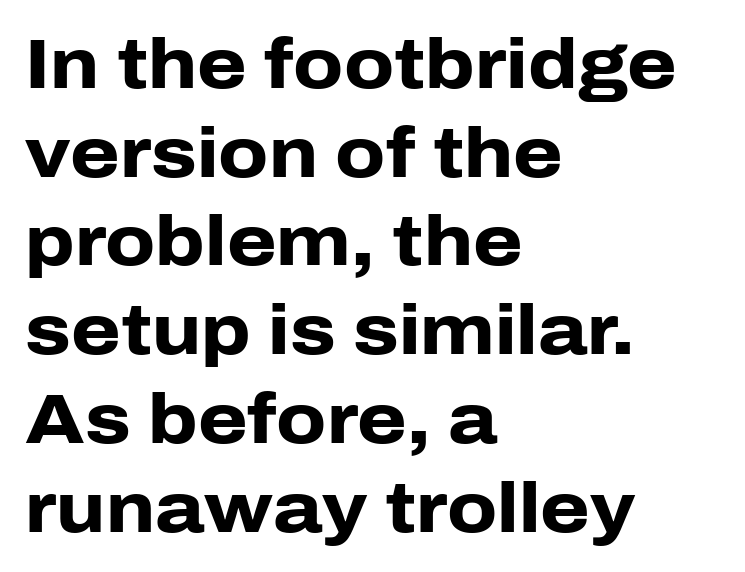
Q: Is the text bold? A: Yes.
Q: Is the text italic (slanted)? A: No, it is upright.
Q: Is the typeface a serif or a sans-serif typeface? A: Sans-serif.
Q: Is the text underlined? A: No.
Q: How is the paragraph aligned? A: Left-aligned.
Q: Is the spacing between letters normal or unusually wide? A: Normal.
Q: Is the spacing between lines tight, normal or loose? A: Normal.
Q: Width (condensed, normal, or wide)? A: Normal.
Q: Stroke contrast? A: Low.
Q: x-height? A: Medium.
Q: Monospaced? A: No.
